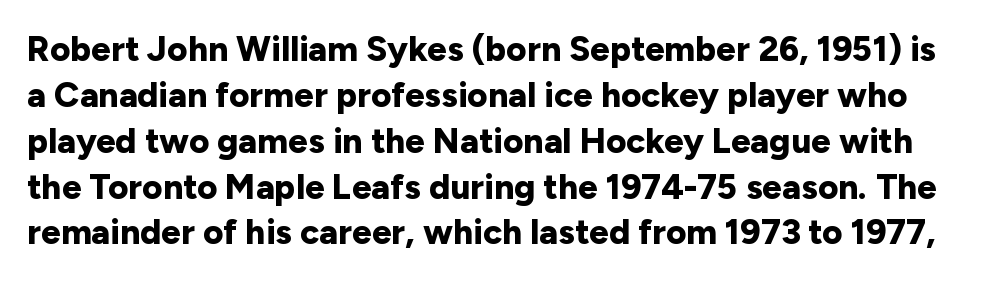
The tracking reads as untouched default to a designer's eye. Check under the words: just untouched page. Posture: upright roman. The sample has been set heavy, in full bold.
